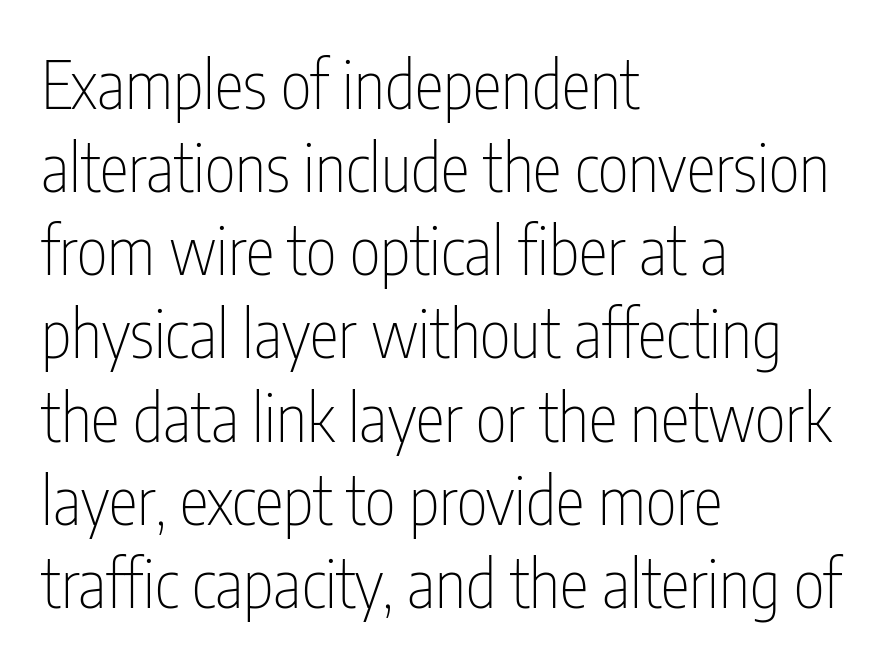
Q: Is the text bold? A: No.
Q: Is the text italic (slanted)? A: No, it is upright.
Q: Is the typeface a serif or a sans-serif typeface? A: Sans-serif.
Q: Is the text underlined? A: No.
Q: How is the paragraph aligned? A: Left-aligned.
Q: Is the spacing between letters normal or unusually wide? A: Normal.
Q: Is the spacing between lines tight, normal or loose? A: Normal.
Q: Width (condensed, normal, or wide)? A: Condensed.
Q: Stroke contrast? A: Low.
Q: x-height? A: Medium.
Q: Monospaced? A: No.
